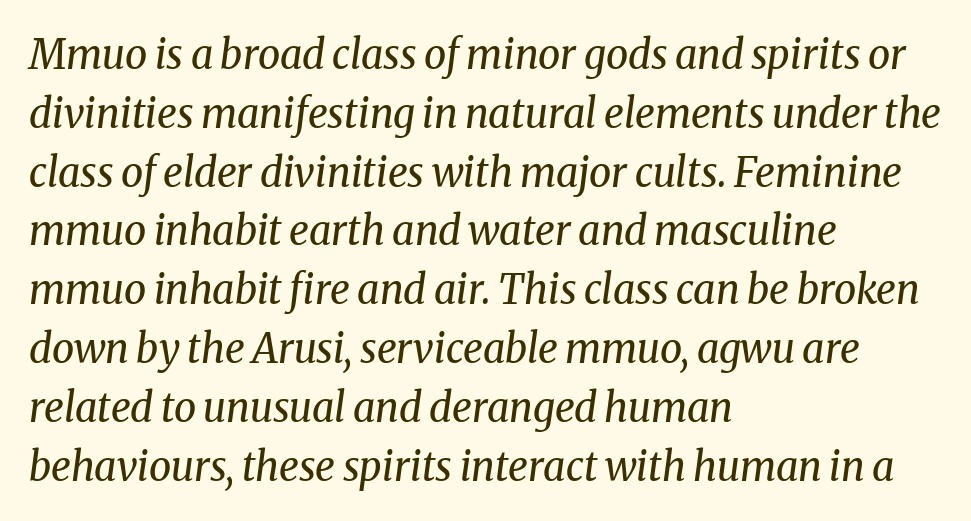
The rendering uses natural spacing where letterforms have individual widths. Horizontal bands of white between lines are of average thickness. Typographically, this falls in the serif category. Here the glyphs are tracked normally, forming tight word shapes.
